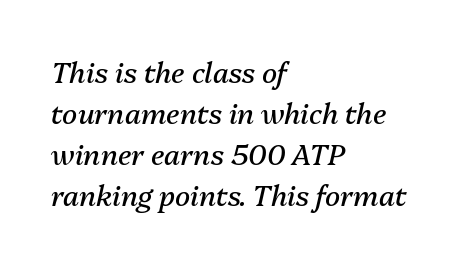
The image shows 28 px regular-weight type, italic (leaning right); set left-aligned, normal line spacing (1.46x), normal letter spacing, not underlined; medium stroke contrast and a medium x-height.
